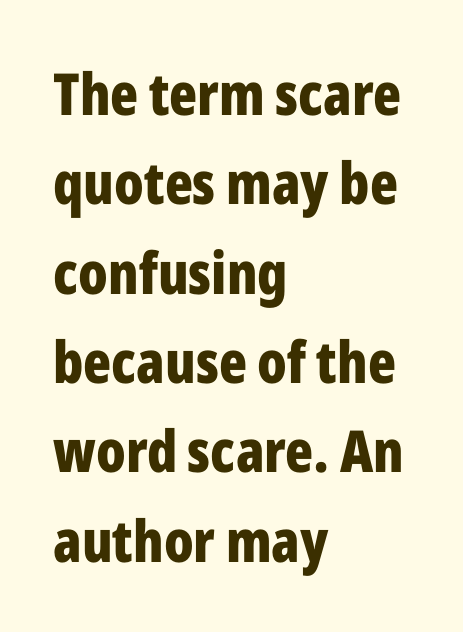
{"serif": "no", "italic": "no", "bold": "yes", "weight": "bold", "width": "condensed", "stroke_contrast": "low", "x_height": "medium", "monospaced": "no", "underline": "no", "align": "left", "line_spacing": "normal", "line_spacing_ratio": 1.54, "letter_spacing": "normal", "letter_spacing_em": 0.0, "glyph_px": 58}
